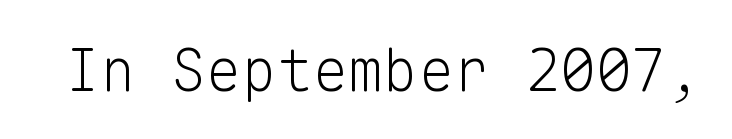
The image shows 59 px light sans-serif type, upright, monospaced; set normal letter spacing, not underlined; low stroke contrast and a medium x-height.
